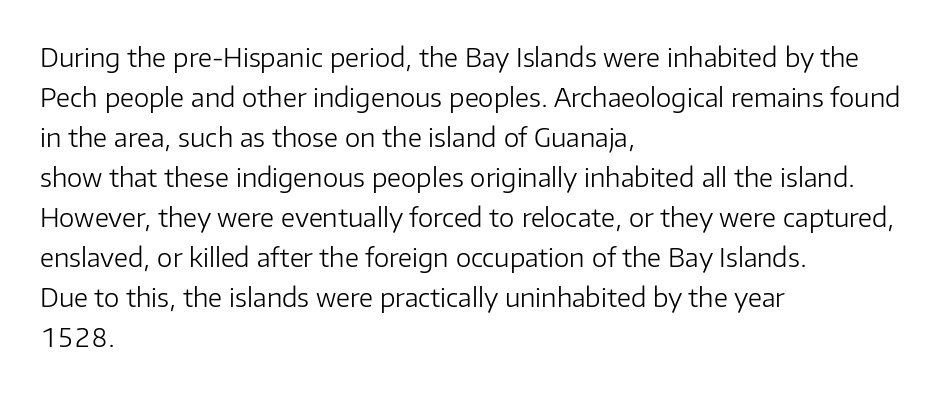
Q: Is the text bold? A: No.
Q: Is the text italic (slanted)? A: No, it is upright.
Q: Is the text underlined? A: No.
Q: How is the paragraph aligned? A: Left-aligned.
Q: Is the spacing between letters normal or unusually wide? A: Normal.
Q: Is the spacing between lines tight, normal or loose? A: Normal.
